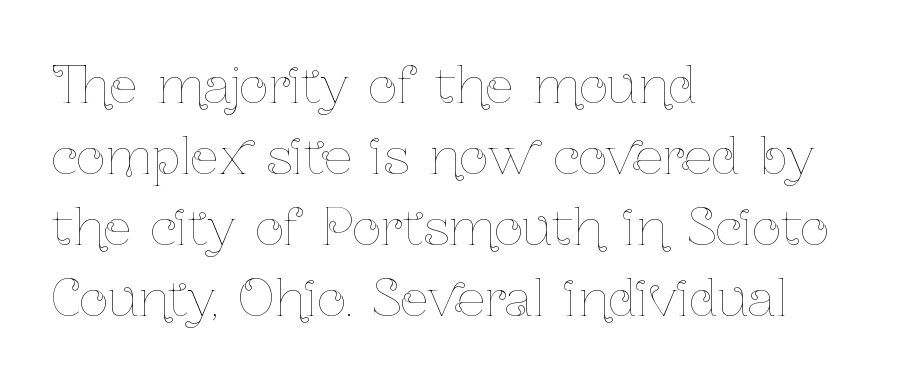
Q: Is the text bold? A: No.
Q: Is the text italic (slanted)? A: No, it is upright.
Q: Is the text underlined? A: No.
Q: How is the paragraph aligned? A: Left-aligned.
Q: Is the spacing between letters normal or unusually wide? A: Normal.
Q: Is the spacing between lines tight, normal or loose? A: Normal.
Q: Width (condensed, normal, or wide)? A: Condensed.
Q: Stroke contrast? A: Low.
Q: x-height? A: Medium.
Q: Monospaced? A: No.
